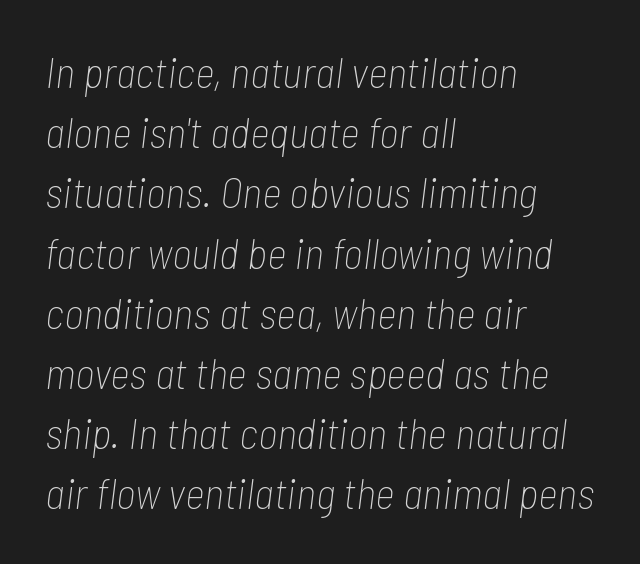
{"italic": "yes", "lean": "right", "slant_degrees": 7, "bold": "no", "weight": "thin", "width": "condensed", "stroke_contrast": "low", "x_height": "medium", "monospaced": "no", "underline": "no", "align": "left", "line_spacing": "normal", "line_spacing_ratio": 1.4, "letter_spacing": "normal", "letter_spacing_em": 0.0, "glyph_px": 43}
